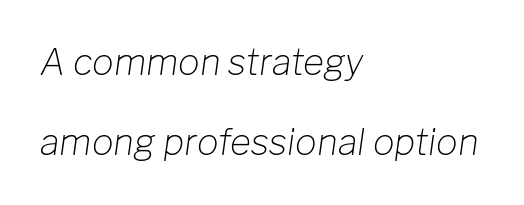
The image shows 36 px light type, italic (leaning right); set left-aligned, loose line spacing (2.23x), normal letter spacing, not underlined; low stroke contrast and a medium x-height.
